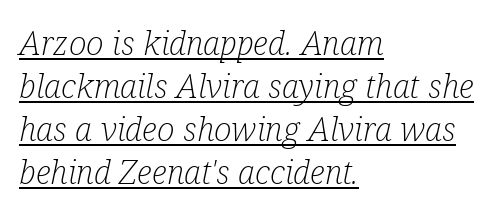
{"serif": "yes", "italic": "yes", "lean": "right", "slant_degrees": 12, "bold": "no", "weight": "light", "width": "condensed", "stroke_contrast": "low", "x_height": "medium", "monospaced": "no", "underline": "yes", "align": "left", "line_spacing": "normal", "line_spacing_ratio": 1.3, "letter_spacing": "normal", "letter_spacing_em": 0.0, "glyph_px": 33}
